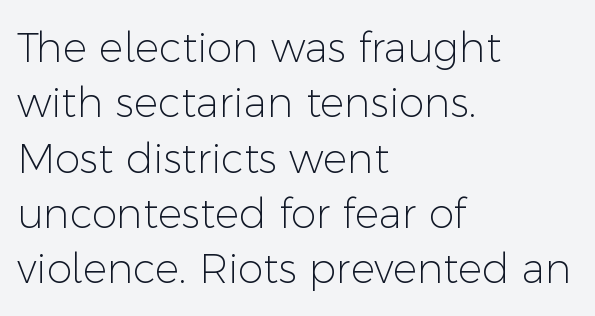
{"serif": "no", "italic": "no", "bold": "no", "weight": "light", "width": "normal", "stroke_contrast": "low", "x_height": "medium", "monospaced": "no", "underline": "no", "align": "left", "line_spacing": "normal", "line_spacing_ratio": 1.35, "letter_spacing": "normal", "letter_spacing_em": 0.0, "glyph_px": 41}
